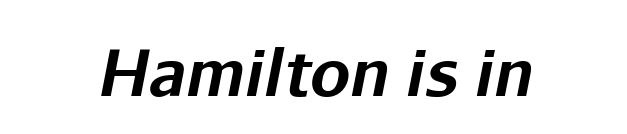
Bold? Absolutely — the strokes are thick and heavy. The glyphs are unaccompanied by any horizontal stroke below them. Default kerning and tracking; the words read as compact shapes. Style check: oblique. Looks like regular typesetting: each glyph gets only the width it needs.
